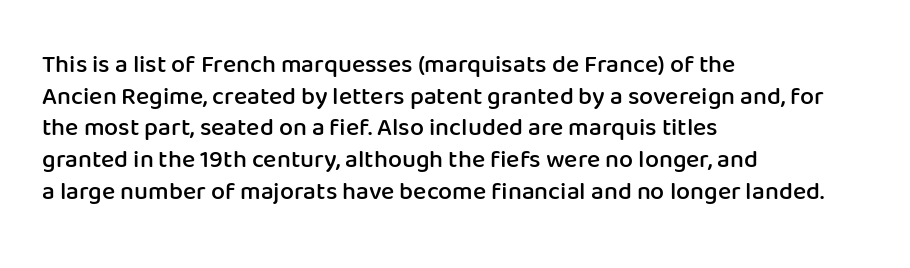
Q: Is the text bold? A: Semi-bold.
Q: Is the text italic (slanted)? A: No, it is upright.
Q: Is the text underlined? A: No.
Q: How is the paragraph aligned? A: Left-aligned.
Q: Is the spacing between letters normal or unusually wide? A: Normal.
Q: Is the spacing between lines tight, normal or loose? A: Normal.
